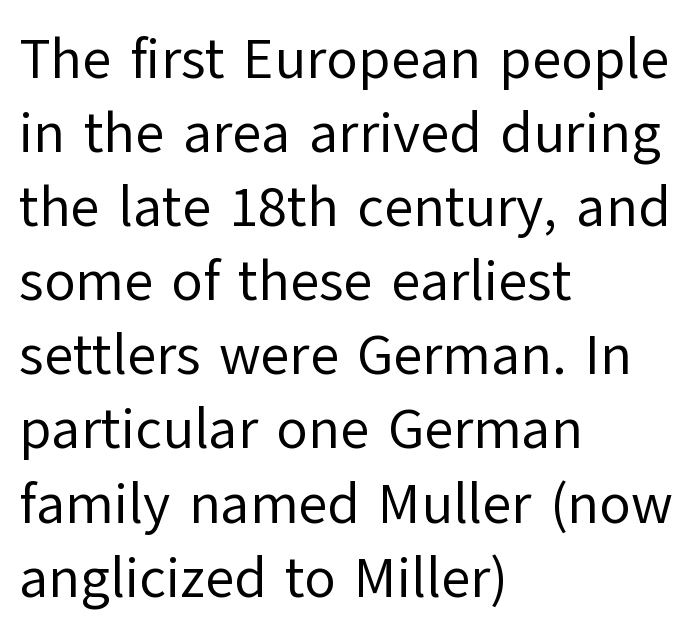
Q: Is the text bold? A: No.
Q: Is the text italic (slanted)? A: No, it is upright.
Q: Is the typeface a serif or a sans-serif typeface? A: Sans-serif.
Q: Is the text underlined? A: No.
Q: How is the paragraph aligned? A: Left-aligned.
Q: Is the spacing between letters normal or unusually wide? A: Normal.
Q: Is the spacing between lines tight, normal or loose? A: Normal.
Q: Width (condensed, normal, or wide)? A: Normal.
Q: Stroke contrast? A: Low.
Q: x-height? A: Medium.
Q: Monospaced? A: No.
